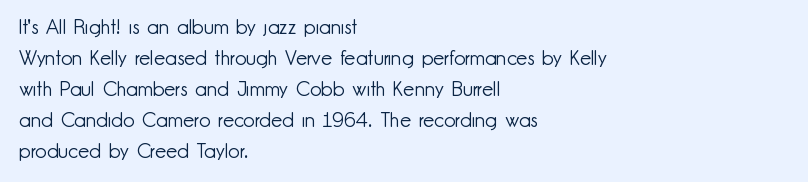
{"italic": "no", "bold": "no", "underline": "no", "align": "left", "line_spacing": "normal", "line_spacing_ratio": 1.55, "letter_spacing": "normal", "letter_spacing_em": 0.0, "glyph_px": 20}
